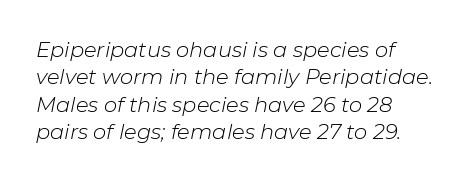
{"italic": "yes", "lean": "right", "slant_degrees": 11, "bold": "no", "underline": "no", "align": "left", "line_spacing": "normal", "line_spacing_ratio": 1.3, "letter_spacing": "normal", "letter_spacing_em": 0.0, "glyph_px": 21}
